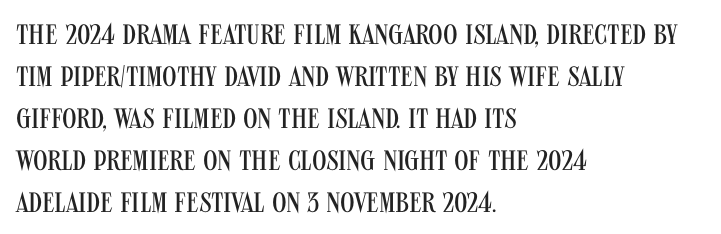
The image shows 28 px regular-weight, condensed sans-serif type, upright; set left-aligned, normal line spacing (1.5x), normal letter spacing, not underlined; medium stroke contrast and a large x-height.
